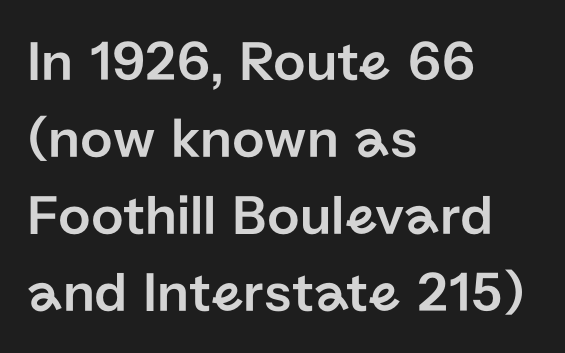
Q: Is the text italic (slanted)? A: No, it is upright.
Q: Is the typeface a serif or a sans-serif typeface? A: Sans-serif.
Q: Is the text underlined? A: No.
Q: How is the paragraph aligned? A: Left-aligned.
Q: Is the spacing between letters normal or unusually wide? A: Normal.
Q: Is the spacing between lines tight, normal or loose? A: Normal.
Q: Width (condensed, normal, or wide)? A: Normal.
Q: Stroke contrast? A: Low.
Q: x-height? A: Medium.
Q: Monospaced? A: No.
